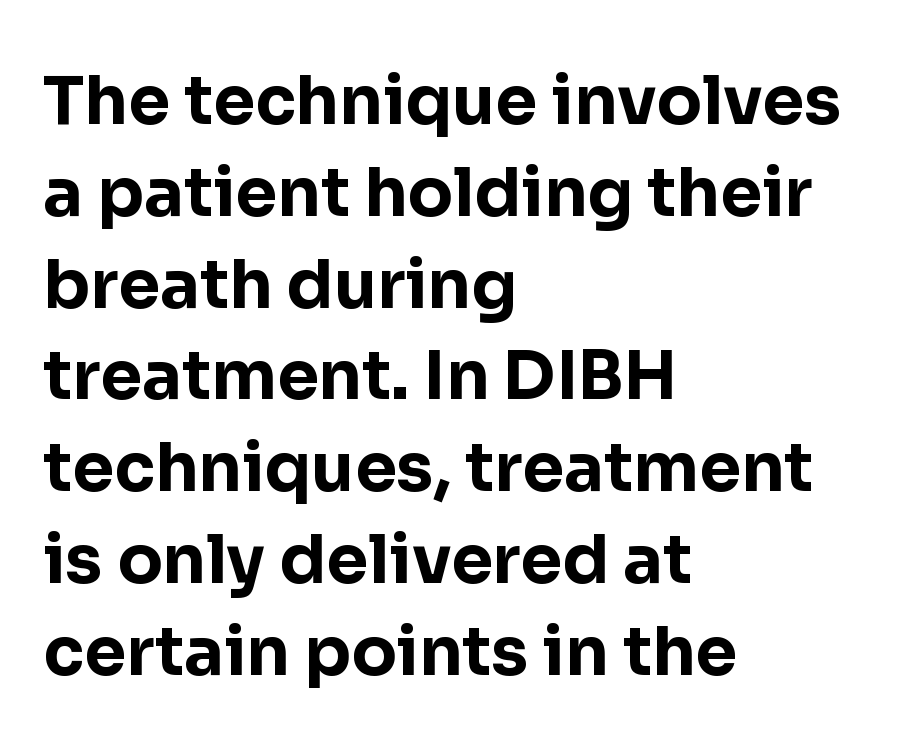
Q: Is the text bold? A: Yes.
Q: Is the text italic (slanted)? A: No, it is upright.
Q: Is the typeface a serif or a sans-serif typeface? A: Sans-serif.
Q: Is the text underlined? A: No.
Q: How is the paragraph aligned? A: Left-aligned.
Q: Is the spacing between letters normal or unusually wide? A: Normal.
Q: Is the spacing between lines tight, normal or loose? A: Normal.
Q: Width (condensed, normal, or wide)? A: Normal.
Q: Stroke contrast? A: Low.
Q: x-height? A: Medium.
Q: Monospaced? A: No.
